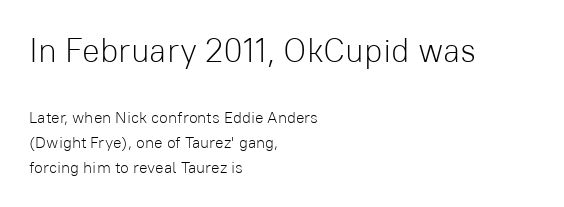
No chunkiness to these letters — they're not bold. Rows of type keep a routine distance in the vertical direction. The typeface chosen for these lines omits serifs. This rendering leaves character spacing at its baseline value. The rendering anchors every line to the left-hand side. The rendering shrinks the type as you move from the upper chunk to the lower.
